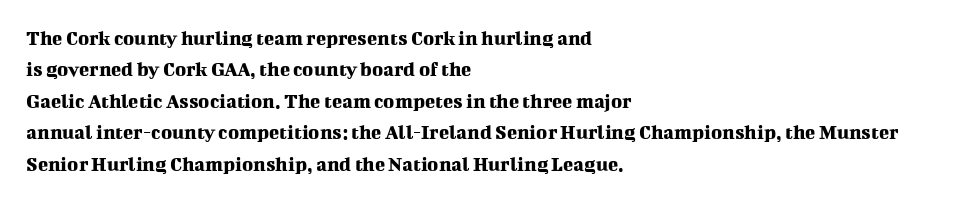
Q: Is the text italic (slanted)? A: No, it is upright.
Q: Is the text underlined? A: No.
Q: How is the paragraph aligned? A: Left-aligned.
Q: Is the spacing between letters normal or unusually wide? A: Normal.
Q: Is the spacing between lines tight, normal or loose? A: Normal.
